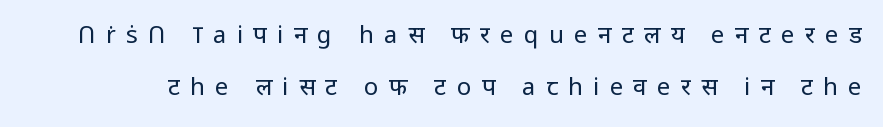
Q: Is the text bold? A: No.
Q: Is the text italic (slanted)? A: No, it is upright.
Q: Is the text underlined? A: No.
Q: Is the spacing between letters normal or unusually wide? A: Unusually wide.
Q: Is the spacing between lines tight, normal or loose? A: Loose.
